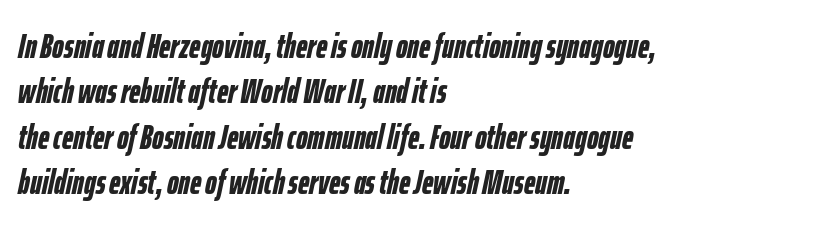
Yep, that's italic — everything's leaning. Descenders are the only things crossing below the line. Character widths vary here, with narrow letters taking less room than wide ones. The gaps between neighbouring characters are ordinary and unremarkable.
